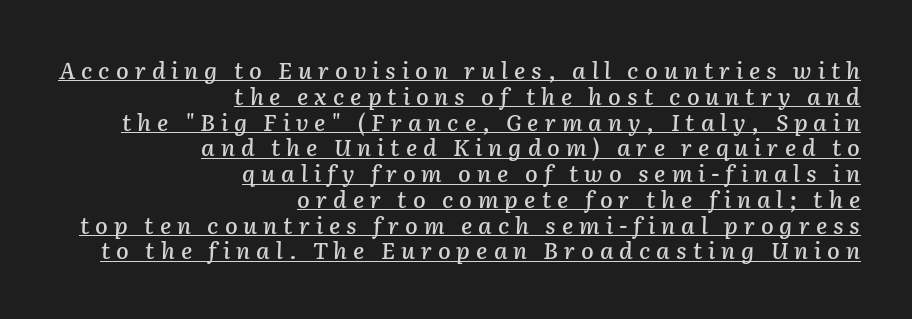
{"italic": "yes", "lean": "right", "slant_degrees": 2, "underline": "yes", "align": "right", "line_spacing": "tight", "line_spacing_ratio": 1.12, "letter_spacing": "wide", "letter_spacing_em": 0.26, "glyph_px": 23}
